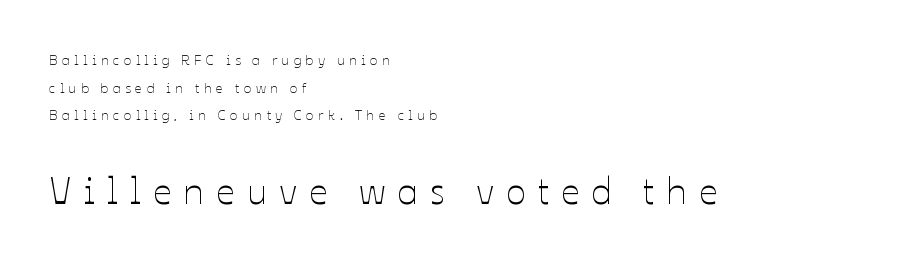
{"italic": "no", "bold": "no", "weight": "thin", "width": "normal", "stroke_contrast": "low", "x_height": "medium", "monospaced": "no", "underline": "no", "align": "left", "line_spacing": "loose", "line_spacing_ratio": 1.98, "letter_spacing": "wide", "letter_spacing_em": 0.32, "larger_block": "second", "size_ratio": 2.64, "glyph_px": 37}
